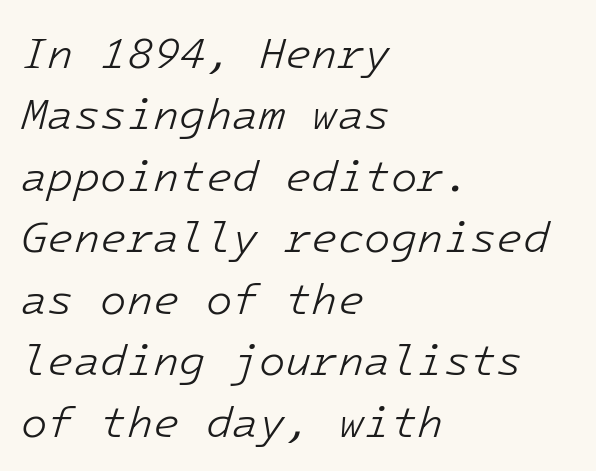
{"italic": "yes", "lean": "right", "slant_degrees": 16, "bold": "no", "weight": "light", "width": "normal", "stroke_contrast": "low", "x_height": "medium", "monospaced": "yes", "underline": "no", "align": "left", "line_spacing": "normal", "line_spacing_ratio": 1.43, "letter_spacing": "normal", "letter_spacing_em": 0.0, "glyph_px": 43}
